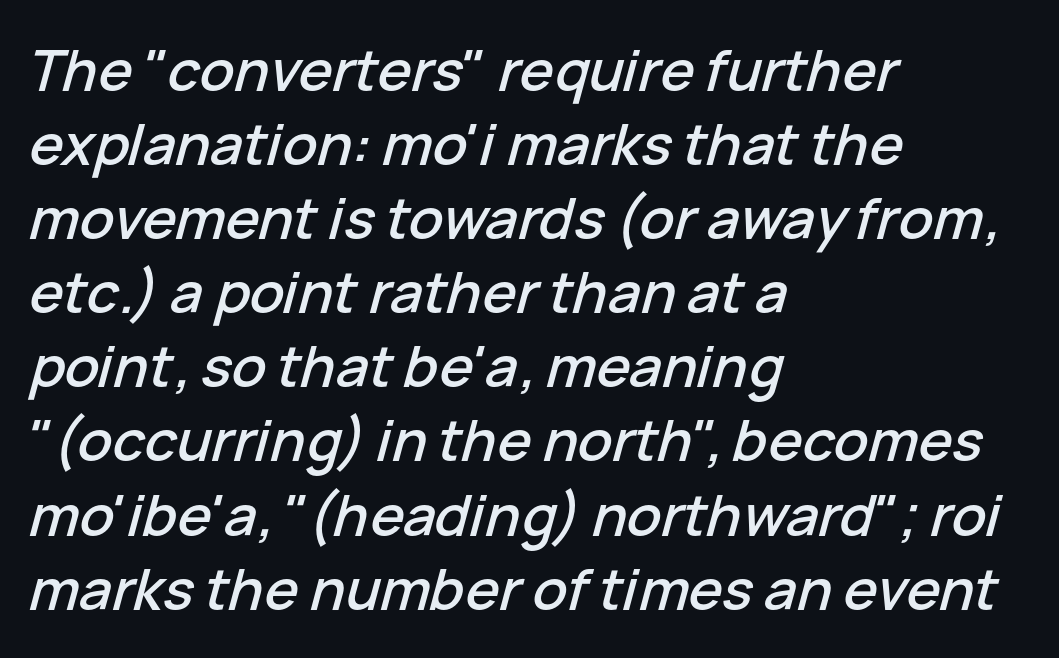
Q: Is the text italic (slanted)? A: Yes, it leans right by about 15 degrees.
Q: Is the text underlined? A: No.
Q: How is the paragraph aligned? A: Left-aligned.
Q: Is the spacing between letters normal or unusually wide? A: Normal.
Q: Is the spacing between lines tight, normal or loose? A: Normal.
Q: Width (condensed, normal, or wide)? A: Normal.
Q: Stroke contrast? A: Low.
Q: x-height? A: Medium.
Q: Monospaced? A: No.
